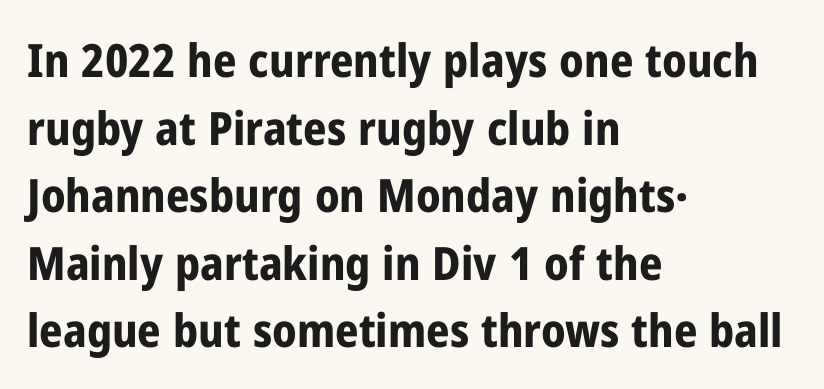
The image shows 46 px bold, condensed sans-serif type, upright; set left-aligned, normal line spacing (1.47x), normal letter spacing, not underlined; low stroke contrast and a medium x-height.
